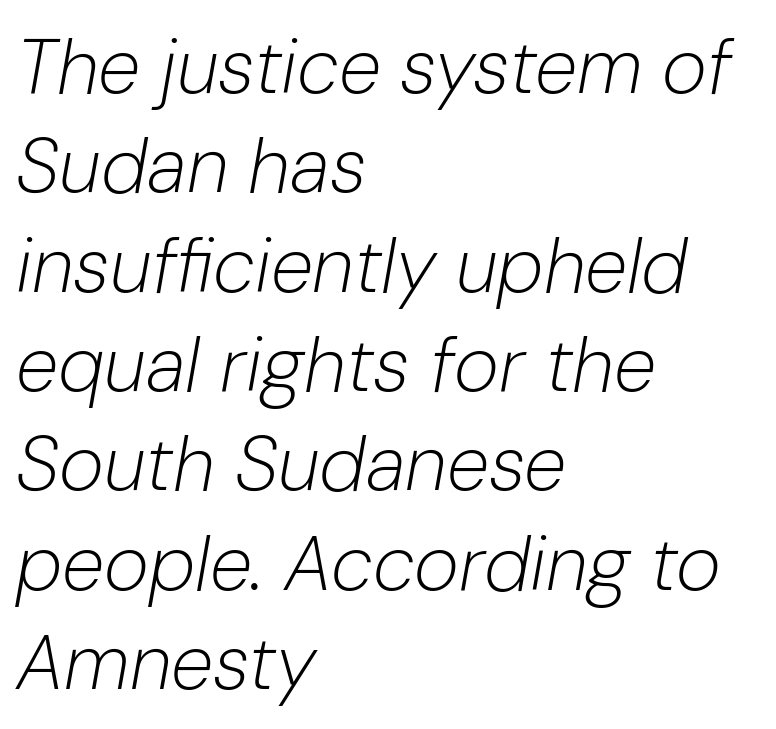
The image shows 77 px light type, italic (leaning right); set left-aligned, normal line spacing (1.29x), normal letter spacing, not underlined; low stroke contrast and a medium x-height.
